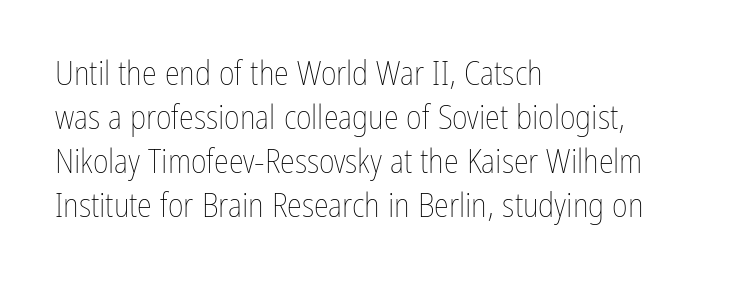
Q: Is the text bold? A: No.
Q: Is the text italic (slanted)? A: No, it is upright.
Q: Is the text underlined? A: No.
Q: How is the paragraph aligned? A: Left-aligned.
Q: Is the spacing between letters normal or unusually wide? A: Normal.
Q: Is the spacing between lines tight, normal or loose? A: Normal.
Q: Width (condensed, normal, or wide)? A: Condensed.
Q: Stroke contrast? A: Low.
Q: x-height? A: Medium.
Q: Monospaced? A: No.
